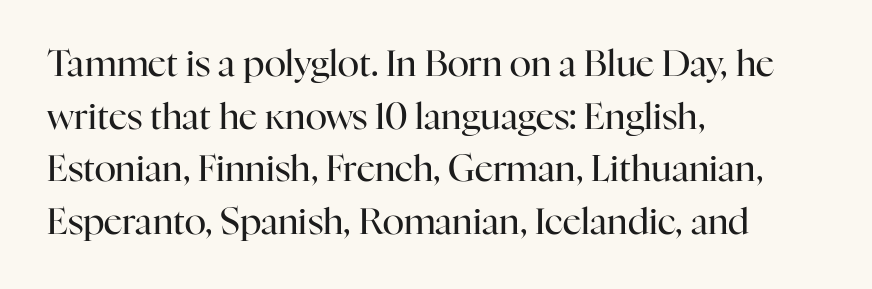
Q: Is the text bold? A: No.
Q: Is the text italic (slanted)? A: No, it is upright.
Q: Is the typeface a serif or a sans-serif typeface? A: Serif.
Q: Is the text underlined? A: No.
Q: How is the paragraph aligned? A: Left-aligned.
Q: Is the spacing between letters normal or unusually wide? A: Normal.
Q: Is the spacing between lines tight, normal or loose? A: Normal.
Q: Width (condensed, normal, or wide)? A: Normal.
Q: Stroke contrast? A: High.
Q: x-height? A: Medium.
Q: Monospaced? A: No.
